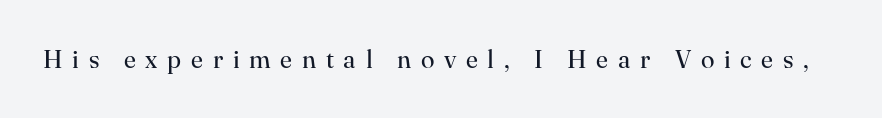
Words appear elongated and porous because spacing is wide. Has an underline been added? It has not. Every character sits straight up, as roman type does. The passage shown is not bold in any degree.
